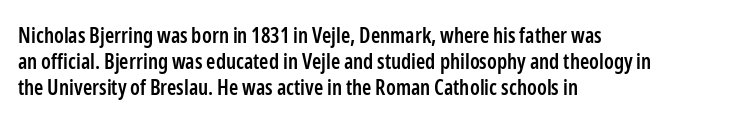
The image shows 21 px text type, upright; set left-aligned, line spacing 1.23x, normal letter spacing, not underlined.
